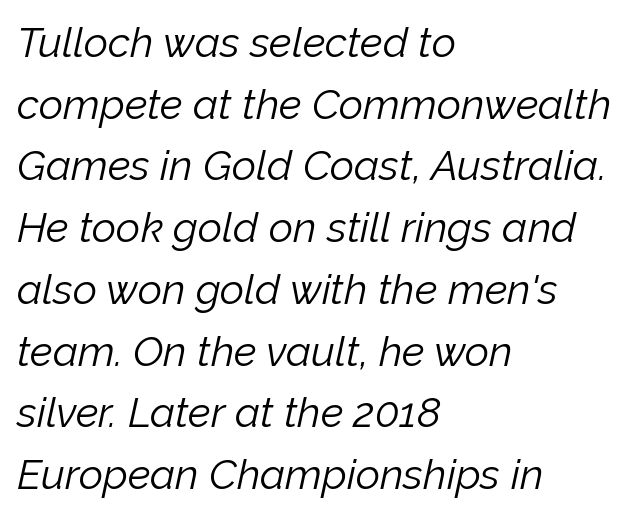
Q: Is the text bold? A: No.
Q: Is the text italic (slanted)? A: Yes, it leans right by about 12 degrees.
Q: Is the text underlined? A: No.
Q: How is the paragraph aligned? A: Left-aligned.
Q: Is the spacing between letters normal or unusually wide? A: Normal.
Q: Is the spacing between lines tight, normal or loose? A: Normal.
Q: Width (condensed, normal, or wide)? A: Normal.
Q: Stroke contrast? A: Low.
Q: x-height? A: Medium.
Q: Monospaced? A: No.
